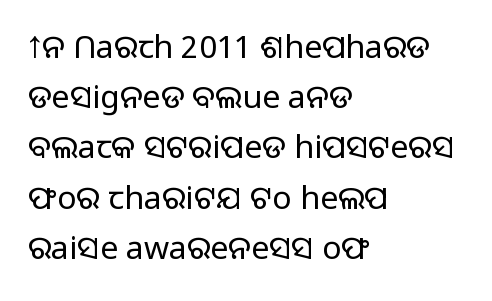
Q: Is the text bold? A: No.
Q: Is the text italic (slanted)? A: No, it is upright.
Q: Is the typeface a serif or a sans-serif typeface? A: Sans-serif.
Q: Is the text underlined? A: No.
Q: How is the paragraph aligned? A: Left-aligned.
Q: Is the spacing between letters normal or unusually wide? A: Normal.
Q: Is the spacing between lines tight, normal or loose? A: Normal.
Q: Width (condensed, normal, or wide)? A: Normal.
Q: Stroke contrast? A: Low.
Q: x-height? A: Medium.
Q: Monospaced? A: No.
